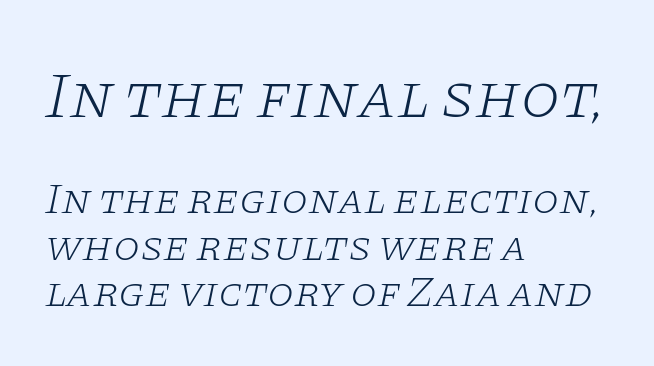
Q: Is the text bold? A: No.
Q: Is the text italic (slanted)? A: Yes, it leans right by about 11 degrees.
Q: Is the typeface a serif or a sans-serif typeface? A: Serif.
Q: Is the text underlined? A: No.
Q: How is the paragraph aligned? A: Left-aligned.
Q: Is the spacing between letters normal or unusually wide? A: Normal.
Q: Is the spacing between lines tight, normal or loose? A: Tight.
Q: Which block of text is set in a larger size, the first (top) or the second (bottom)? A: The first (top) one.
Q: Width (condensed, normal, or wide)? A: Wide.
Q: Stroke contrast? A: Low.
Q: x-height? A: Large.
Q: Monospaced? A: No.
